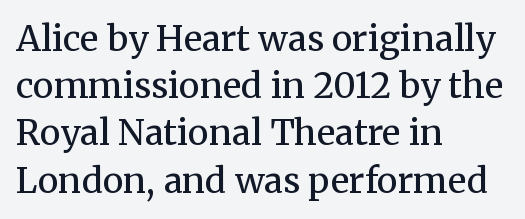
The cut favours lightness, reaching ordinary text weight at its darkest. The string is rendered with underlining switched off. Regarding leading, the lines here are spaced in the standard way. The specimen reads as upright at a glance. A typesetter would call this proportional, since set widths differ per character. The typesetter chose a ragged-right arrangement here.
